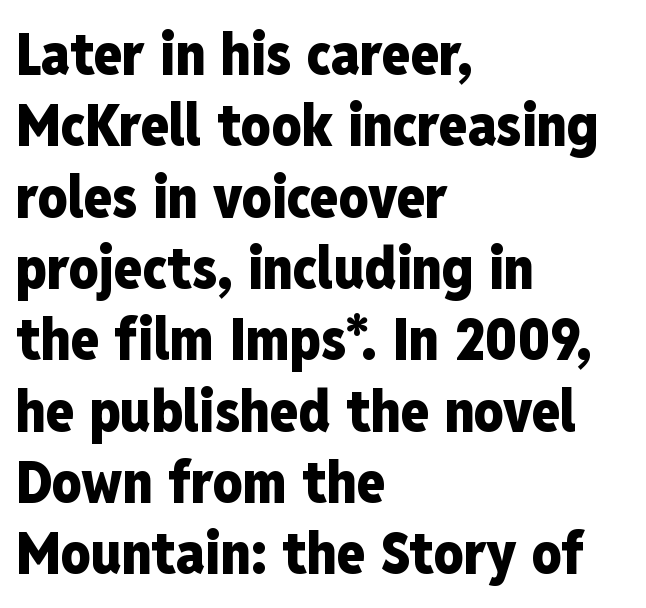
Nothing unusual about the tracking: characters are spaced as the font intends. The characters display no serif detailing; their extremities are plain. Only glyphs here, with clear space below each row. The paragraph has a hard left edge and a soft right edge. Weight check: bold — yes, fully. Style check: upright.
